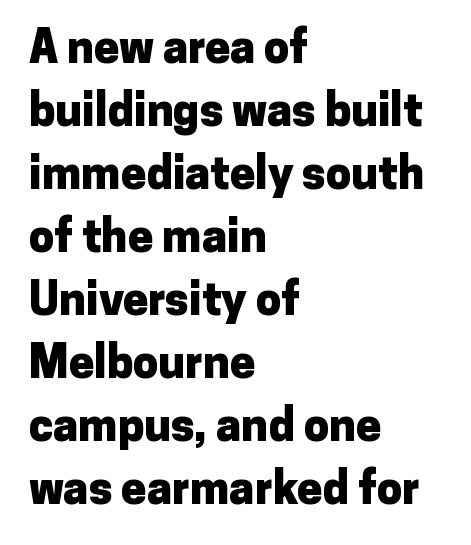
Q: Is the text bold? A: Yes.
Q: Is the text italic (slanted)? A: No, it is upright.
Q: Is the typeface a serif or a sans-serif typeface? A: Sans-serif.
Q: Is the text underlined? A: No.
Q: How is the paragraph aligned? A: Left-aligned.
Q: Is the spacing between letters normal or unusually wide? A: Normal.
Q: Is the spacing between lines tight, normal or loose? A: Normal.
Q: Width (condensed, normal, or wide)? A: Normal.
Q: Stroke contrast? A: Low.
Q: x-height? A: Medium.
Q: Monospaced? A: No.
